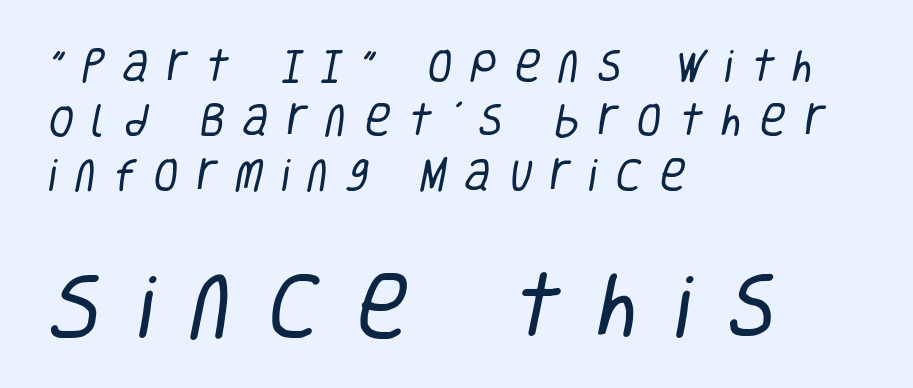
You could not count columns in this text — the font is proportionally spaced. The weight tops out at a normal text grade. Examine the stroke ends and you'll find no serifs. A student would notice the bottom passage is typeset larger than what precedes it. Beneath every word, the page is bare.
